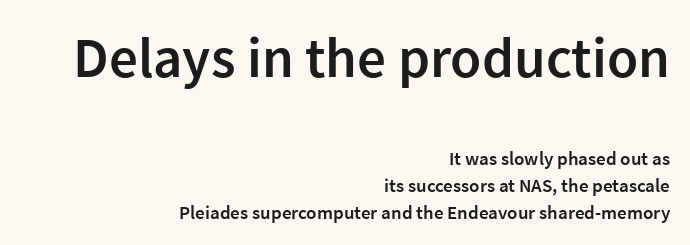
The vertical gap from one line to the next is medium. A somewhat darkened texture: the type is semibold rather than bold. Layout note: lines flush right. Typesetter's note — upper block bumped up in size, lower block left smaller. Type style note: lacks serifs.
